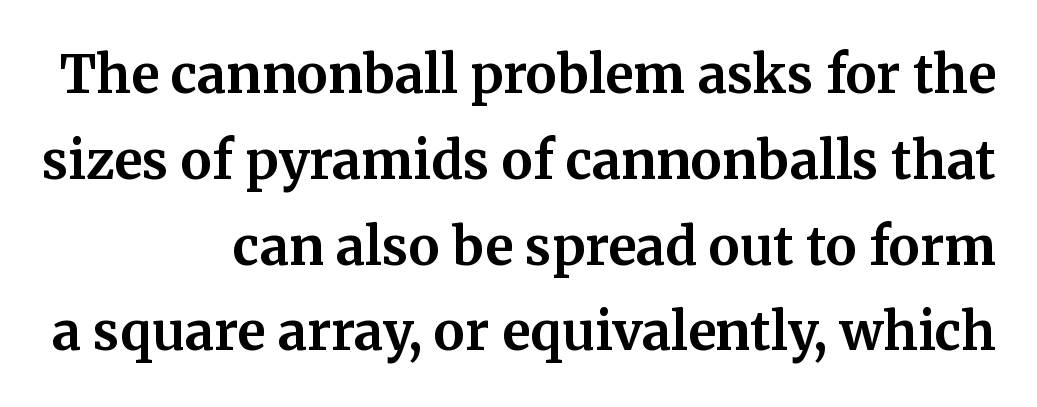
The image shows 52 px bold serif type, upright; set right-aligned, normal line spacing (1.65x), normal letter spacing, not underlined; medium stroke contrast and a medium x-height.
